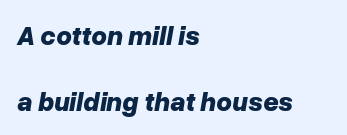
Q: Is the text bold? A: Yes.
Q: Is the text italic (slanted)? A: Yes, it leans right by about 10 degrees.
Q: Is the text underlined? A: No.
Q: How is the paragraph aligned? A: Left-aligned.
Q: Is the spacing between letters normal or unusually wide? A: Normal.
Q: Is the spacing between lines tight, normal or loose? A: Loose.
